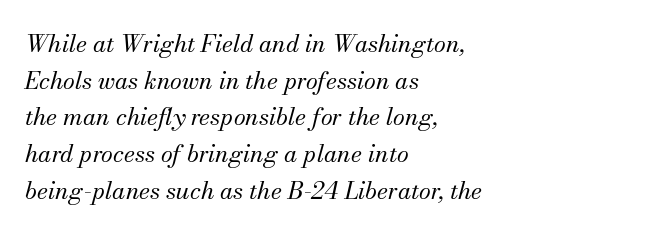
Q: Is the text bold? A: No.
Q: Is the text italic (slanted)? A: Yes, it leans right by about 13 degrees.
Q: Is the text underlined? A: No.
Q: How is the paragraph aligned? A: Left-aligned.
Q: Is the spacing between letters normal or unusually wide? A: Normal.
Q: Is the spacing between lines tight, normal or loose? A: Normal.
